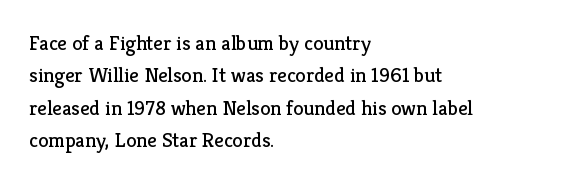
Words float on clear page, feet unadorned. Letters have the restrained weight of plain body copy at most. Horizontal alignment here is leftward, the default for most running prose. Whoever set this chose a conventional vertical rhythm. This sample uses an upright cut, with every glyph sitting square on the baseline.
